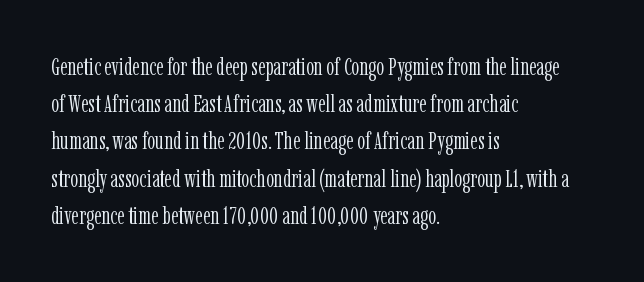
{"italic": "no", "bold": "no", "underline": "no", "align": "left", "line_spacing": "normal", "line_spacing_ratio": 1.49, "letter_spacing": "normal", "letter_spacing_em": 0.0, "glyph_px": 25}
